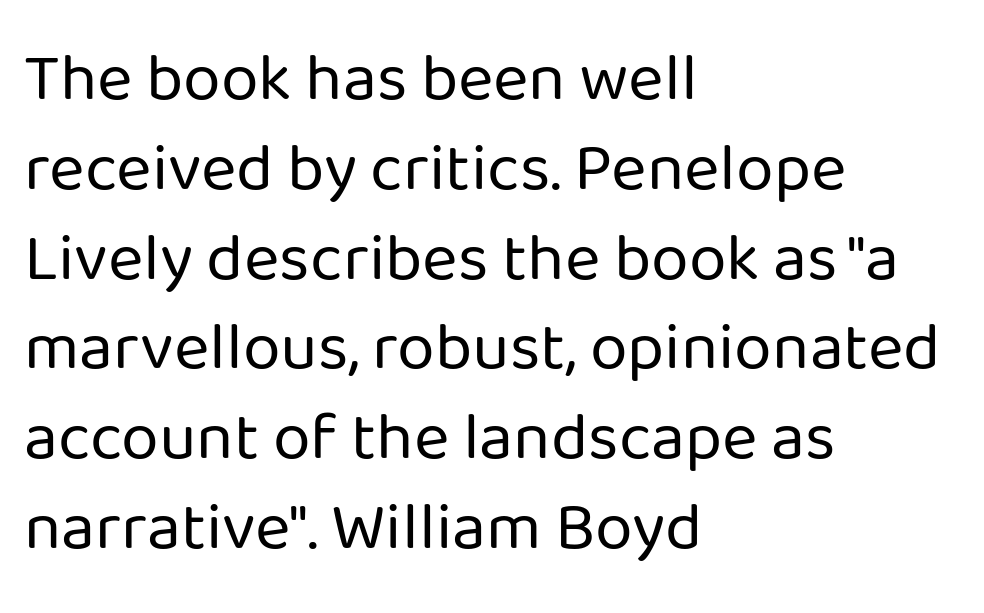
Q: Is the text bold? A: No.
Q: Is the text italic (slanted)? A: No, it is upright.
Q: Is the typeface a serif or a sans-serif typeface? A: Sans-serif.
Q: Is the text underlined? A: No.
Q: How is the paragraph aligned? A: Left-aligned.
Q: Is the spacing between letters normal or unusually wide? A: Normal.
Q: Is the spacing between lines tight, normal or loose? A: Normal.
Q: Width (condensed, normal, or wide)? A: Normal.
Q: Stroke contrast? A: Low.
Q: x-height? A: Medium.
Q: Monospaced? A: No.
